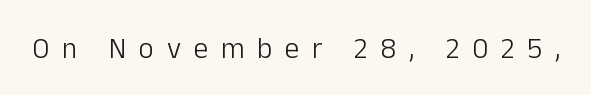
{"serif": "no", "italic": "no", "bold": "no", "weight": "light", "width": "normal", "stroke_contrast": "low", "x_height": "medium", "monospaced": "no", "underline": "no", "letter_spacing": "wide", "letter_spacing_em": 0.44, "glyph_px": 29}
